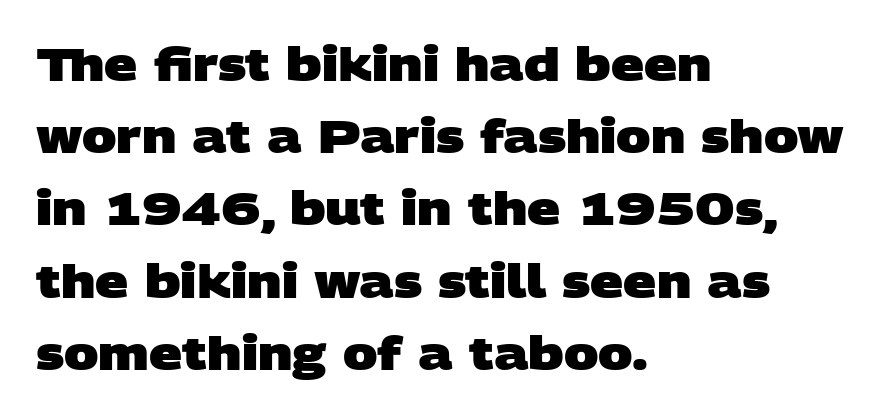
The passage shown is typed in a proportional face where columns would drift. The leading is moderate, giving the passage an even texture. I'd describe the lettering as bold — thick and assertive. Layout note: lines flush left.
